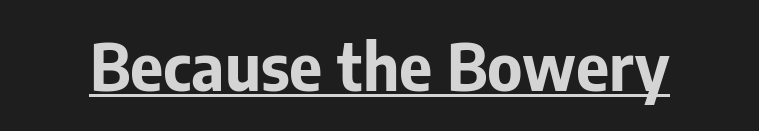
Look at the tracking — it's just the regular setting, nothing added. Underlining? Definitely there. Observe the absence of serifs on each vertical stroke in this sample. Vertical strokes here are truly vertical.
